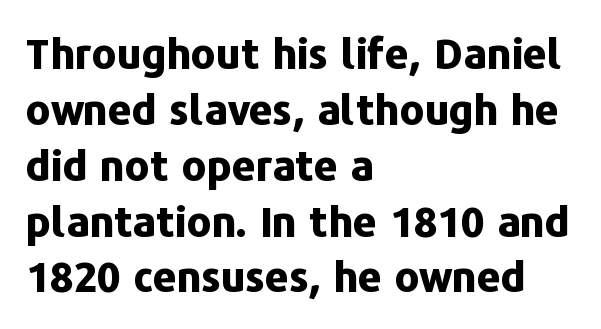
The gaps between neighbouring characters are ordinary and unremarkable. Short and long lines alike share a common starting point at left. Letterform terminals end flat and unadorned throughout the passage. Decoration check: the copy has no underline. Upright lettering throughout.
